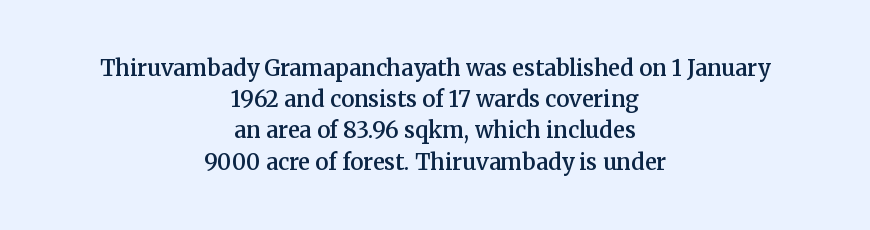
Q: Is the text bold? A: Semi-bold.
Q: Is the text italic (slanted)? A: No, it is upright.
Q: Is the text underlined? A: No.
Q: How is the paragraph aligned? A: Centered.
Q: Is the spacing between letters normal or unusually wide? A: Normal.
Q: Is the spacing between lines tight, normal or loose? A: Normal.
